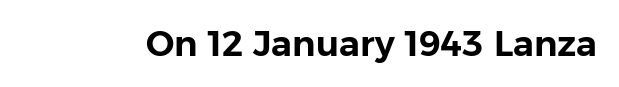
The words here are not underlined. Posture: upright roman. Each letter's strokes conclude bluntly, with no projecting serifs. Spacing between characters is what you'd get straight out of the box.
